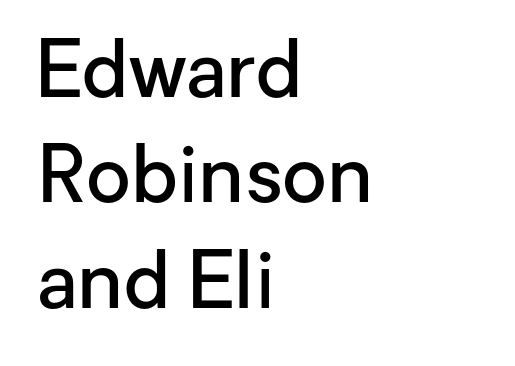
Does the leading feel generous? No, just average. Stroke terminals: plain, sans-serif. Every character sits straight up, as roman type does. Every letter is mildly thick-stroked: semibold rather than bold. Words appear dense and cohesive because spacing is normal. The string is rendered with underlining switched off.
